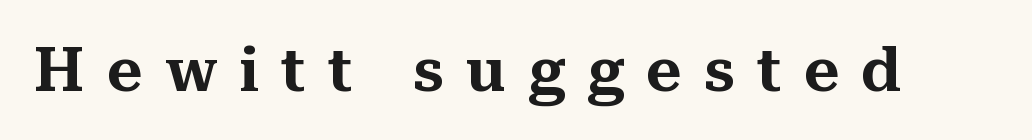
The image shows 61 px serif type, upright; set unusually wide letter spacing (+0.37 em), not underlined; medium stroke contrast and a medium x-height.
